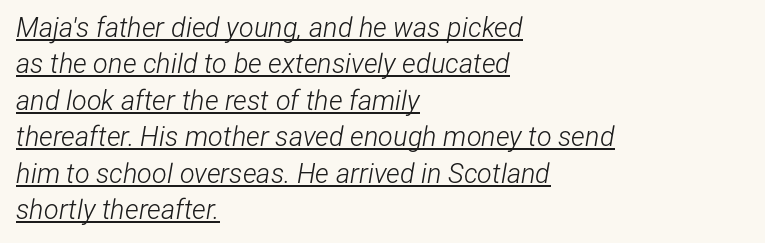
Q: Is the text bold? A: No.
Q: Is the text italic (slanted)? A: Yes, it leans right by about 12 degrees.
Q: Is the text underlined? A: Yes.
Q: How is the paragraph aligned? A: Left-aligned.
Q: Is the spacing between letters normal or unusually wide? A: Normal.
Q: Is the spacing between lines tight, normal or loose? A: Normal.
